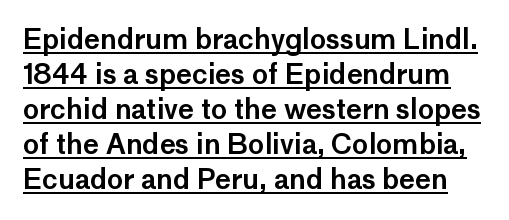
The image shows 27 px text type, upright; set normal line spacing (1.3x), normal letter spacing, underlined.
